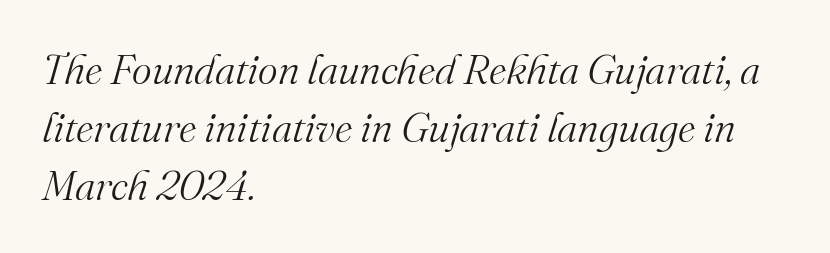
The image shows 42 px light serif type, italic (leaning right); set left-aligned, normal line spacing (1.38x), normal letter spacing, not underlined; medium stroke contrast and a small x-height.
